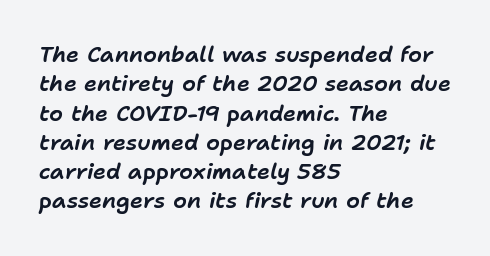
Horizontally, the lines are justified to the leading edge only. Beneath every word, the page is bare. Characters follow at the spacing the type designer built in. Leading matches the norm, producing a regular column. The typography opts for an oblique posture over an upright one.
